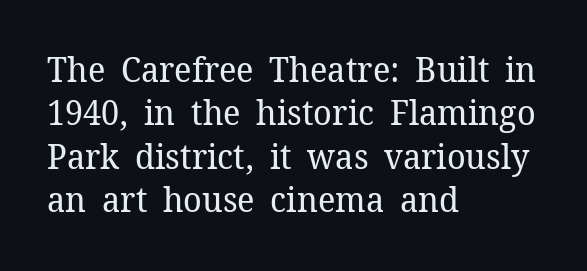
The image shows 35 px regular-weight serif type, upright; set left-aligned, line spacing 1.24x, normal letter spacing, not underlined; low stroke contrast and a medium x-height.
